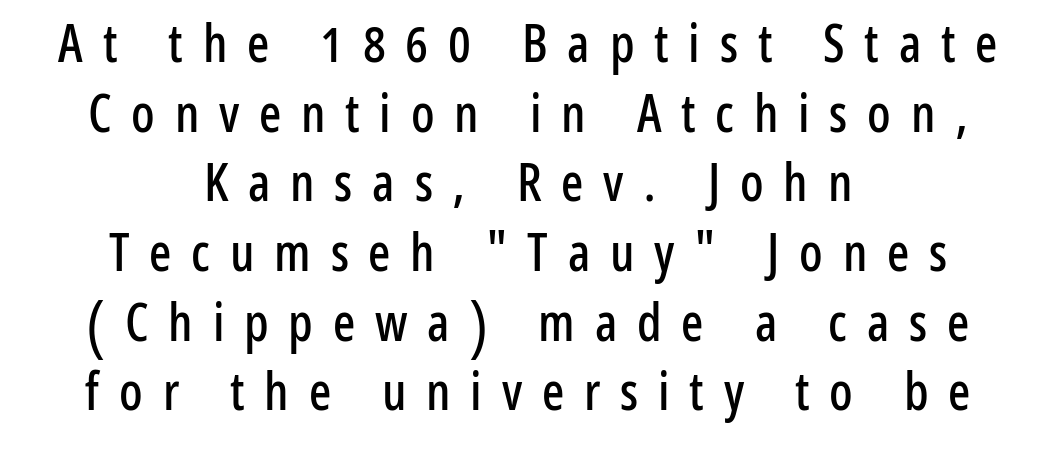
{"serif": "no", "italic": "no", "width": "condensed", "stroke_contrast": "low", "x_height": "medium", "monospaced": "no", "underline": "no", "align": "center", "line_spacing": "normal", "line_spacing_ratio": 1.34, "letter_spacing": "wide", "letter_spacing_em": 0.38, "glyph_px": 52}
